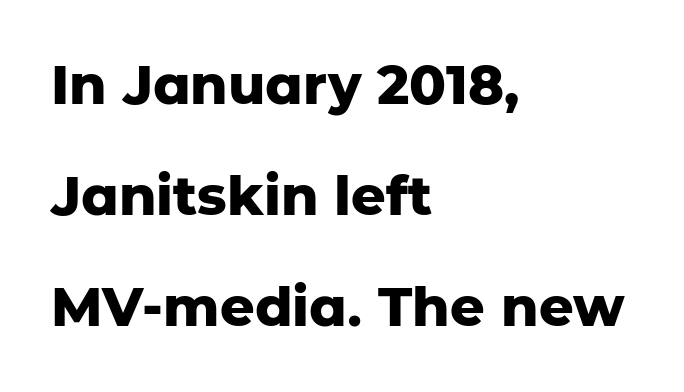
The text block is weighted toward the left margin, trailing off unevenly rightward. Classification — sans serif. Whoever set this chose breathing room over compactness in the vertical rhythm. This sample uses plain, unmodified letter spacing.
